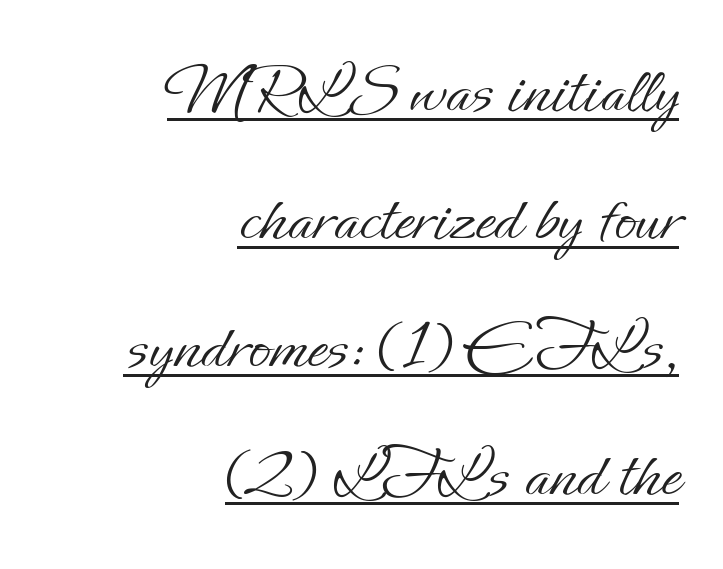
{"bold": "no", "weight": "light", "width": "normal", "stroke_contrast": "low", "x_height": "small", "monospaced": "no", "underline": "yes", "align": "right", "line_spacing_ratio": 1.78, "letter_spacing": "normal", "letter_spacing_em": 0.0, "glyph_px": 72}
